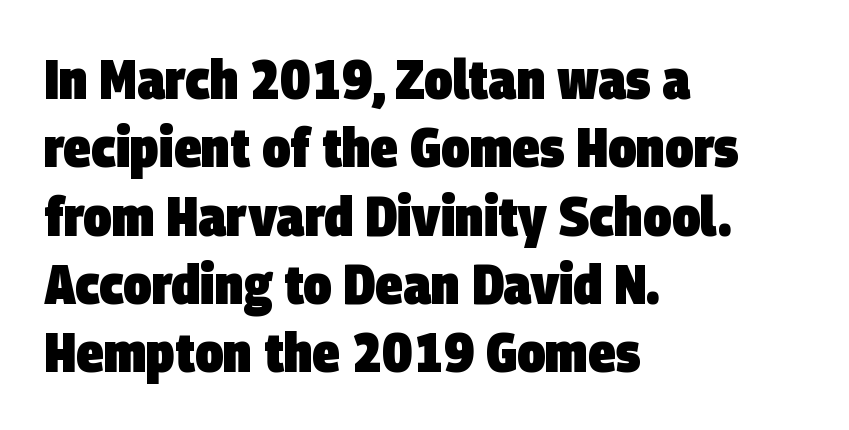
Q: Is the text bold? A: Yes.
Q: Is the typeface a serif or a sans-serif typeface? A: Sans-serif.
Q: Is the text underlined? A: No.
Q: How is the paragraph aligned? A: Left-aligned.
Q: Is the spacing between letters normal or unusually wide? A: Normal.
Q: Width (condensed, normal, or wide)? A: Condensed.
Q: Stroke contrast? A: Low.
Q: x-height? A: Large.
Q: Monospaced? A: No.
